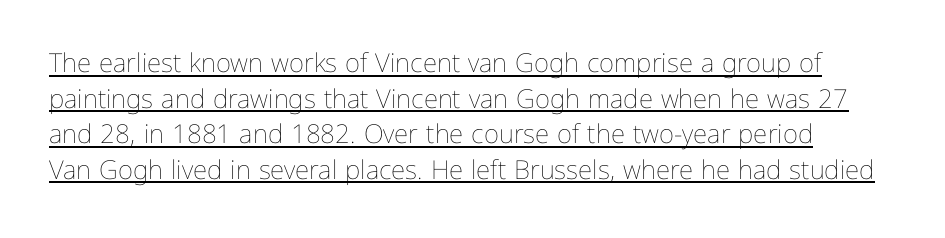
{"italic": "no", "bold": "no", "underline": "yes", "line_spacing": "normal", "line_spacing_ratio": 1.37, "letter_spacing": "normal", "letter_spacing_em": 0.0, "glyph_px": 26}
